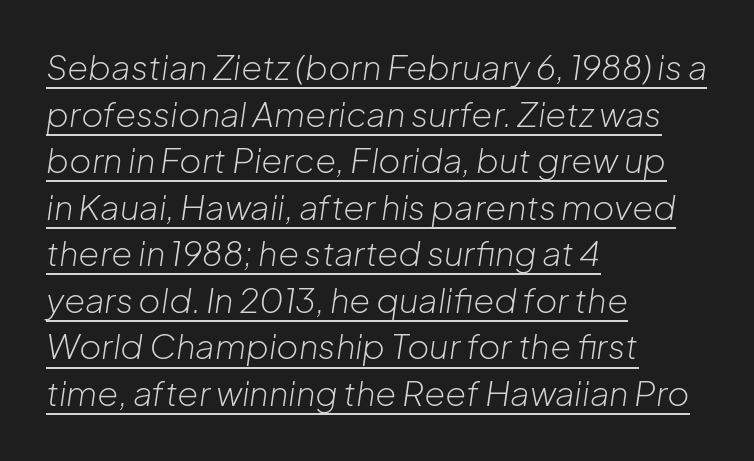
Q: Is the text bold? A: No.
Q: Is the text italic (slanted)? A: Yes, it leans right by about 8 degrees.
Q: Is the text underlined? A: Yes.
Q: How is the paragraph aligned? A: Left-aligned.
Q: Is the spacing between letters normal or unusually wide? A: Normal.
Q: Is the spacing between lines tight, normal or loose? A: Normal.
Q: Width (condensed, normal, or wide)? A: Normal.
Q: Stroke contrast? A: Low.
Q: x-height? A: Medium.
Q: Monospaced? A: No.
